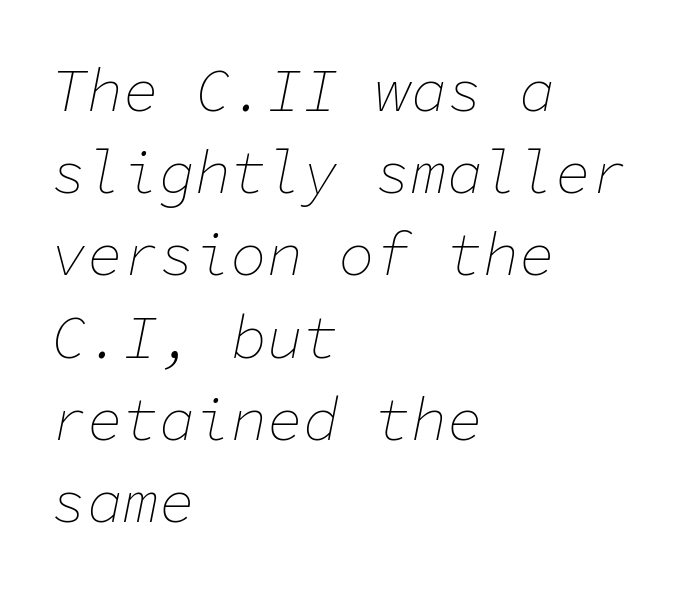
The image shows 60 px thin type, italic (leaning right), monospaced; set left-aligned, normal line spacing (1.37x), normal letter spacing, not underlined; low stroke contrast and a medium x-height.
